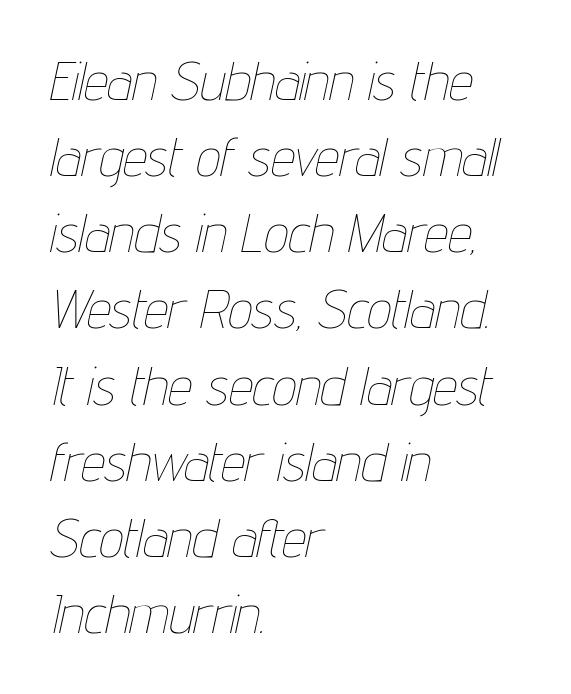
The image shows 54 px thin, condensed type, italic (leaning right); set left-aligned, normal line spacing (1.41x), normal letter spacing, not underlined; low stroke contrast and a medium x-height.
